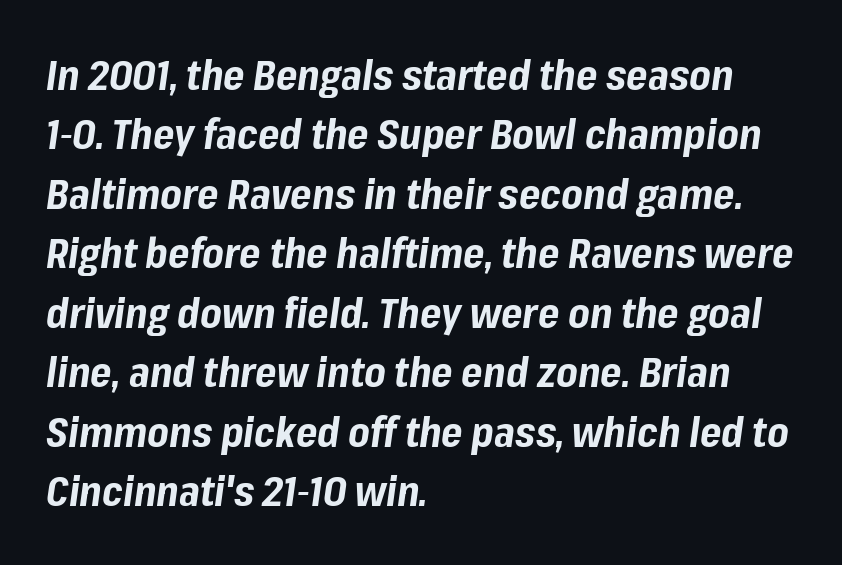
{"italic": "yes", "lean": "right", "slant_degrees": 8, "bold": "yes", "weight": "bold", "width": "normal", "stroke_contrast": "low", "x_height": "medium", "monospaced": "no", "underline": "no", "align": "left", "line_spacing": "normal", "line_spacing_ratio": 1.45, "letter_spacing": "normal", "letter_spacing_em": 0.0, "glyph_px": 41}
